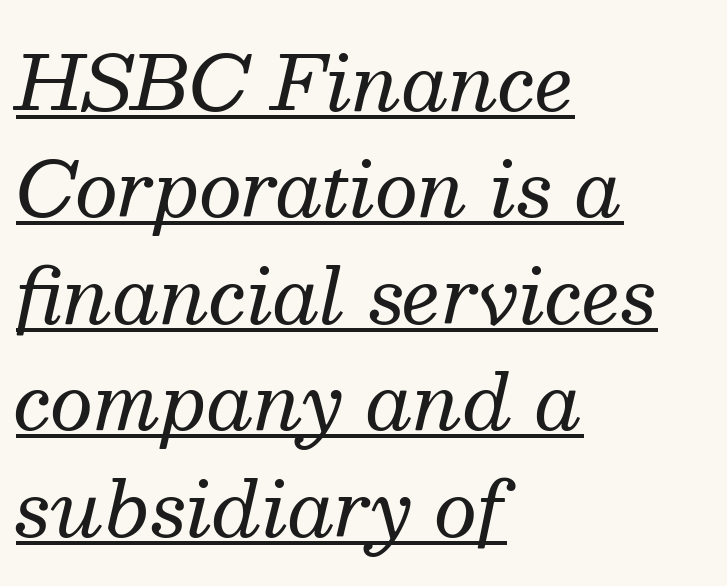
Whoever set this chose a conventional vertical rhythm. The letters are slanted; this is an italic face. These lines are composed in type with serifs. Compared with a typical body face, this is equally light or lighter still. Line starts are locked; line ends wander. The passage shown is typed in a proportional face where columns would drift.
